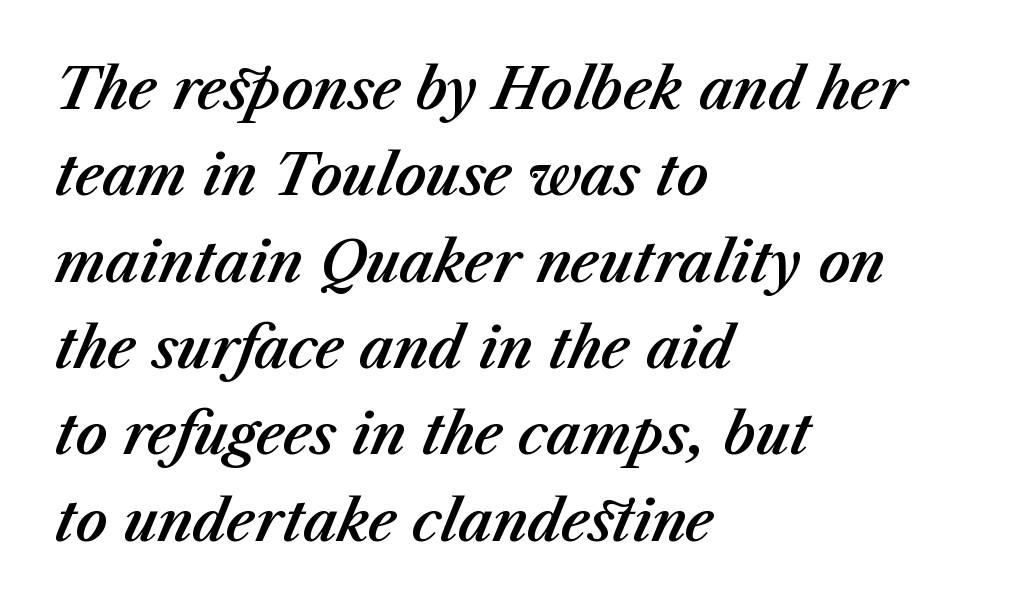
The letterforms sit shoulder to shoulder at normal distance. If you drew a ruler down the left edge, every line would touch it. Here the designer chose a conventional face with non-uniform glyph widths. Underlining? Definitely not there. Italic: yes, the glyphs are oblique.
